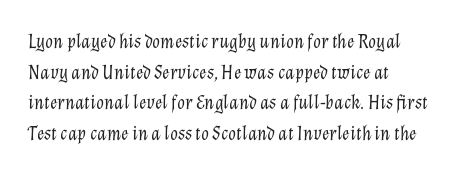
Q: Is the text bold? A: No.
Q: Is the text italic (slanted)? A: Yes, it leans right by about 12 degrees.
Q: Is the text underlined? A: No.
Q: How is the paragraph aligned? A: Left-aligned.
Q: Is the spacing between letters normal or unusually wide? A: Normal.
Q: Is the spacing between lines tight, normal or loose? A: Normal.
